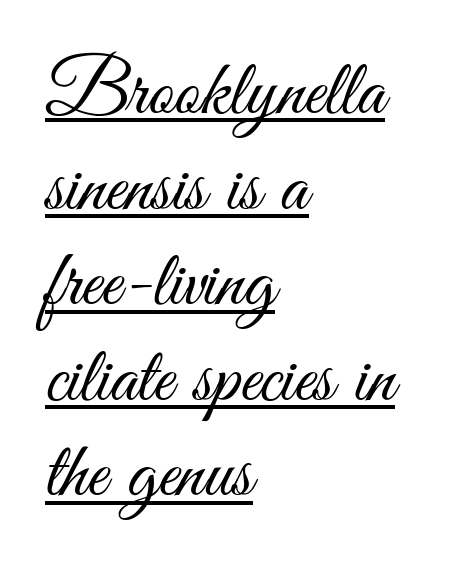
Q: Is the text bold? A: No.
Q: Is the text italic (slanted)? A: Yes.
Q: Is the typeface a serif or a sans-serif typeface? A: Sans-serif.
Q: Is the text underlined? A: Yes.
Q: How is the paragraph aligned? A: Left-aligned.
Q: Is the spacing between letters normal or unusually wide? A: Normal.
Q: Width (condensed, normal, or wide)? A: Condensed.
Q: Stroke contrast? A: Medium.
Q: x-height? A: Small.
Q: Monospaced? A: No.
